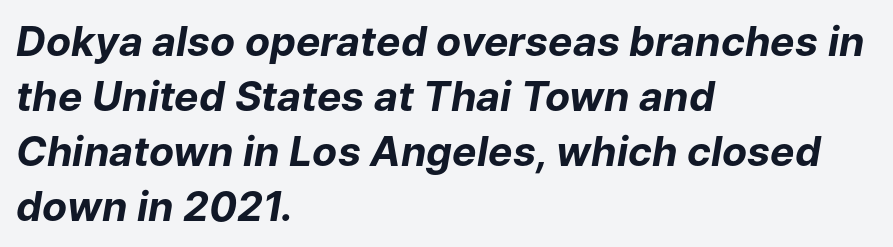
{"italic": "yes", "lean": "right", "slant_degrees": 9, "bold": "yes", "weight": "bold", "width": "normal", "stroke_contrast": "low", "x_height": "medium", "monospaced": "no", "underline": "no", "align": "left", "line_spacing": "normal", "line_spacing_ratio": 1.34, "letter_spacing": "normal", "letter_spacing_em": 0.0, "glyph_px": 41}
